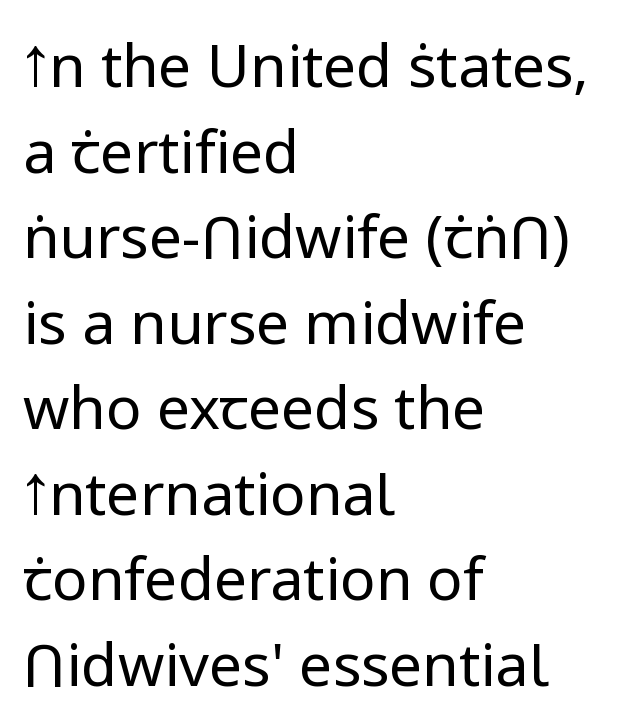
The image shows 59 px regular-weight sans-serif type, upright; set left-aligned, normal line spacing (1.45x), normal letter spacing, not underlined; low stroke contrast and a medium x-height.
